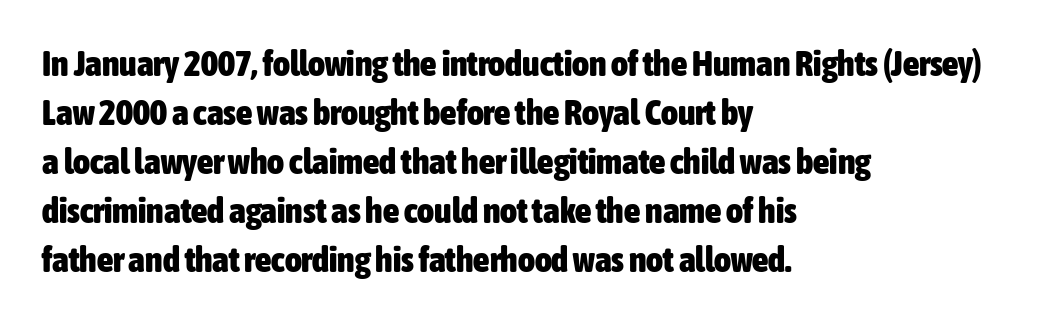
Q: Is the text bold? A: Yes.
Q: Is the text italic (slanted)? A: No, it is upright.
Q: Is the typeface a serif or a sans-serif typeface? A: Sans-serif.
Q: Is the text underlined? A: No.
Q: How is the paragraph aligned? A: Left-aligned.
Q: Is the spacing between letters normal or unusually wide? A: Normal.
Q: Is the spacing between lines tight, normal or loose? A: Normal.
Q: Width (condensed, normal, or wide)? A: Condensed.
Q: Stroke contrast? A: Low.
Q: x-height? A: Medium.
Q: Monospaced? A: No.
